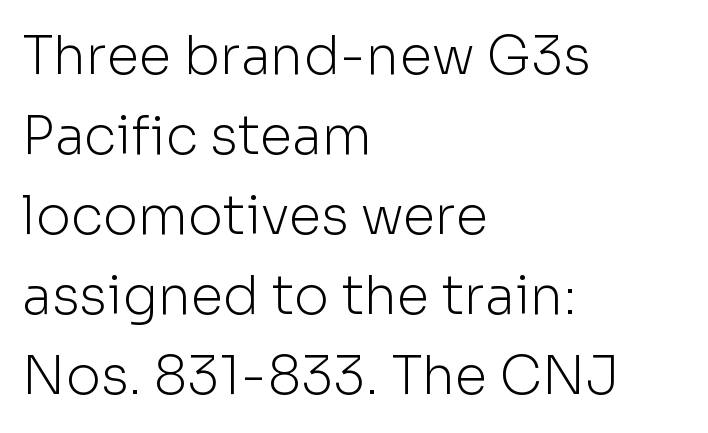
Q: Is the text bold? A: No.
Q: Is the text italic (slanted)? A: No, it is upright.
Q: Is the typeface a serif or a sans-serif typeface? A: Sans-serif.
Q: Is the text underlined? A: No.
Q: How is the paragraph aligned? A: Left-aligned.
Q: Is the spacing between letters normal or unusually wide? A: Normal.
Q: Is the spacing between lines tight, normal or loose? A: Normal.
Q: Width (condensed, normal, or wide)? A: Normal.
Q: Stroke contrast? A: Low.
Q: x-height? A: Medium.
Q: Monospaced? A: No.
